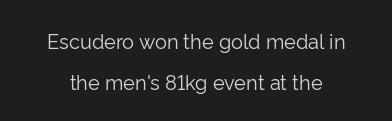
{"italic": "no", "bold": "no", "underline": "no", "line_spacing": "loose", "line_spacing_ratio": 2.04, "letter_spacing": "normal", "letter_spacing_em": 0.0, "glyph_px": 20}
